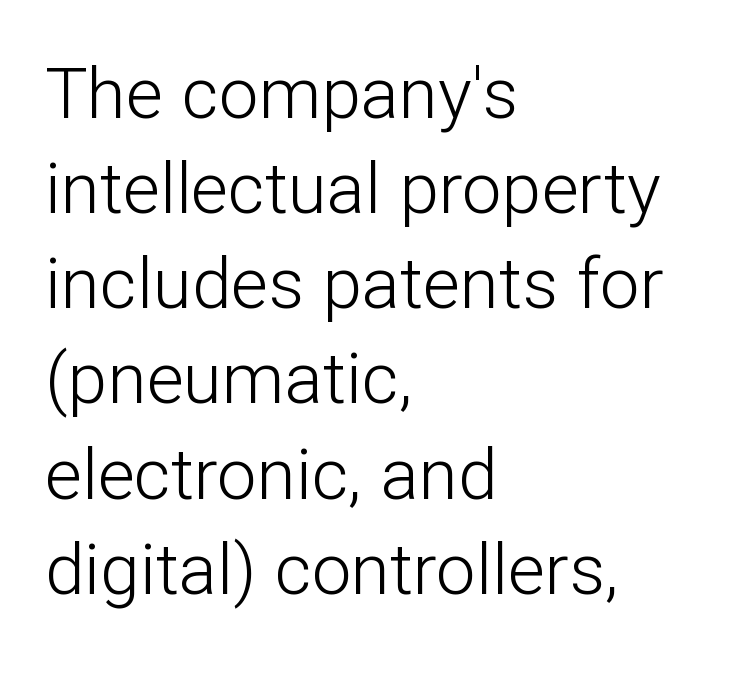
{"serif": "no", "italic": "no", "bold": "no", "weight": "light", "width": "normal", "stroke_contrast": "low", "x_height": "medium", "monospaced": "no", "underline": "no", "align": "left", "line_spacing": "normal", "line_spacing_ratio": 1.34, "letter_spacing": "normal", "letter_spacing_em": 0.0, "glyph_px": 71}
